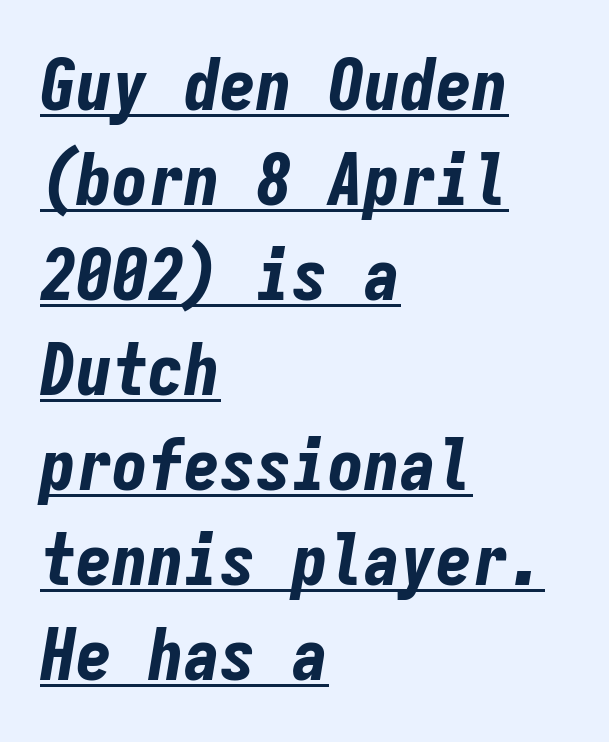
Q: Is the text bold? A: Yes.
Q: Is the text italic (slanted)? A: Yes, it leans right by about 9 degrees.
Q: Is the text underlined? A: Yes.
Q: How is the paragraph aligned? A: Left-aligned.
Q: Is the spacing between letters normal or unusually wide? A: Normal.
Q: Is the spacing between lines tight, normal or loose? A: Normal.
Q: Width (condensed, normal, or wide)? A: Condensed.
Q: Stroke contrast? A: Low.
Q: x-height? A: Medium.
Q: Monospaced? A: Yes.
